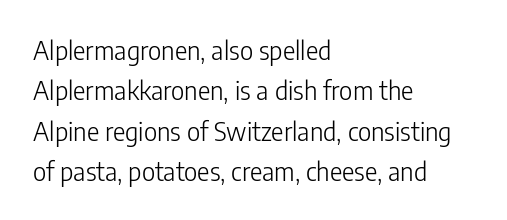
Q: Is the text bold? A: No.
Q: Is the text italic (slanted)? A: No, it is upright.
Q: Is the text underlined? A: No.
Q: How is the paragraph aligned? A: Left-aligned.
Q: Is the spacing between letters normal or unusually wide? A: Normal.
Q: Is the spacing between lines tight, normal or loose? A: Normal.
